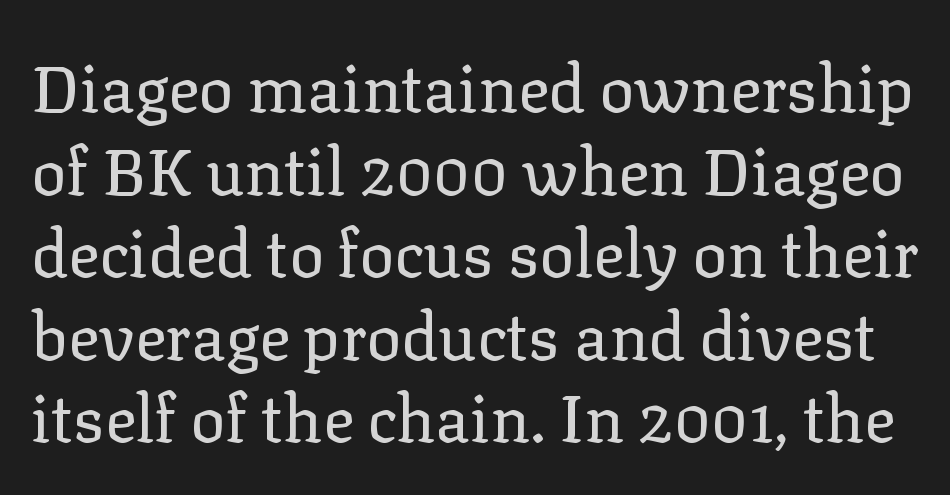
{"serif": "yes", "italic": "no", "bold": "no", "weight": "regular", "width": "normal", "stroke_contrast": "low", "x_height": "medium", "monospaced": "no", "underline": "no", "line_spacing": "normal", "line_spacing_ratio": 1.27, "letter_spacing": "normal", "letter_spacing_em": 0.0, "glyph_px": 65}
